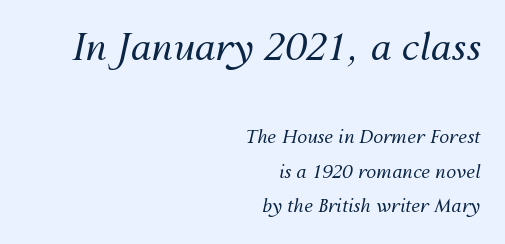
{"italic": "yes", "lean": "right", "slant_degrees": 12, "bold": "no", "weight": "regular", "width": "normal", "stroke_contrast": "medium", "x_height": "medium", "monospaced": "no", "underline": "no", "align": "right", "line_spacing": "loose", "line_spacing_ratio": 1.93, "letter_spacing": "normal", "letter_spacing_em": 0.0, "larger_block": "first", "size_ratio": 2.06, "glyph_px": 37}
